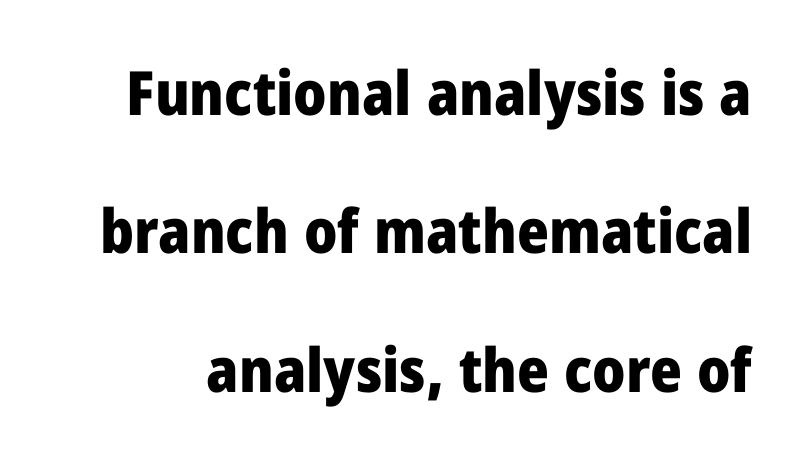
Q: Is the text bold? A: Yes.
Q: Is the text italic (slanted)? A: No, it is upright.
Q: Is the typeface a serif or a sans-serif typeface? A: Sans-serif.
Q: Is the text underlined? A: No.
Q: Is the spacing between letters normal or unusually wide? A: Normal.
Q: Is the spacing between lines tight, normal or loose? A: Loose.
Q: Width (condensed, normal, or wide)? A: Condensed.
Q: Stroke contrast? A: Low.
Q: x-height? A: Large.
Q: Monospaced? A: No.
